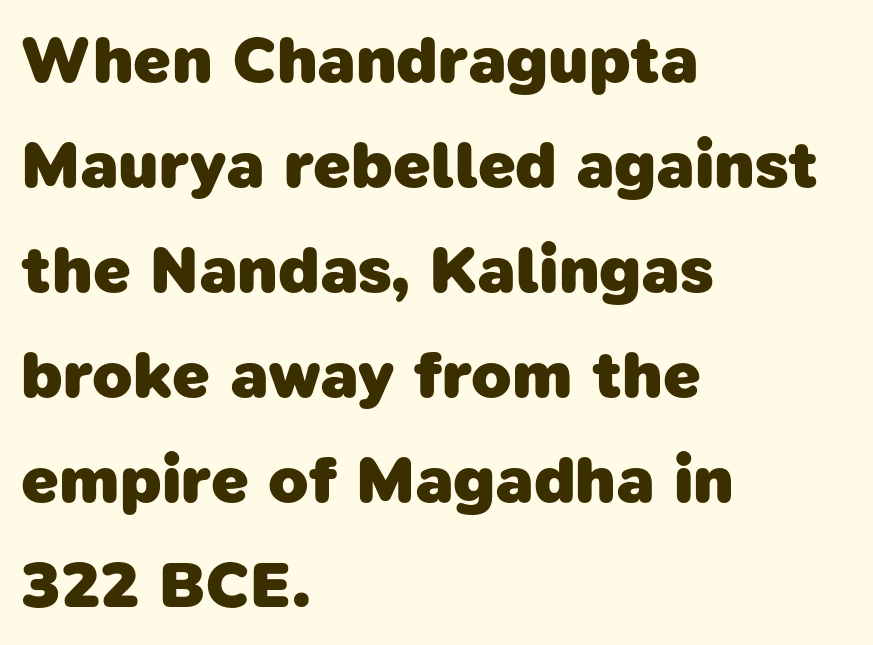
Every row of glyphs begins at an identical x-position on the left. Strong, thick strokes mark this as bold type. Normally led — the rows are evenly, conventionally spaced. Typographically, this falls in the sans-serif category.
